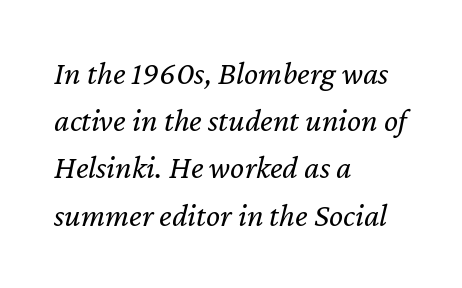
The letters look calm and open, with moderate or lighter stems. Has an underline been added? It has not. How would I describe the line gaps? Plain and ordinary. Does the lettering tilt? It does — this is italic.
